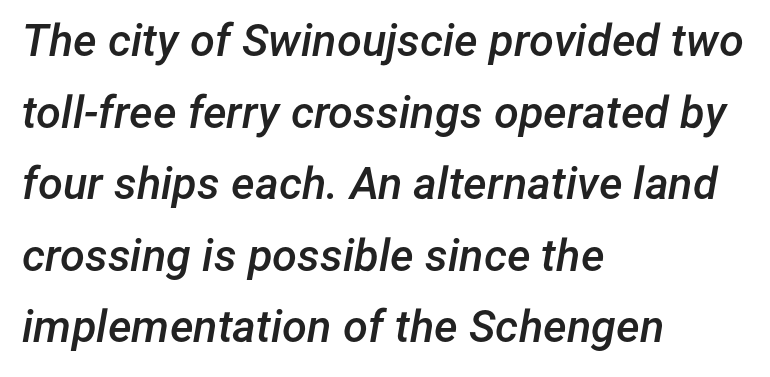
Q: Is the text bold? A: Semi-bold.
Q: Is the text italic (slanted)? A: Yes, it leans right by about 12 degrees.
Q: Is the text underlined? A: No.
Q: How is the paragraph aligned? A: Left-aligned.
Q: Is the spacing between letters normal or unusually wide? A: Normal.
Q: Is the spacing between lines tight, normal or loose? A: Normal.
Q: Width (condensed, normal, or wide)? A: Normal.
Q: Stroke contrast? A: Low.
Q: x-height? A: Medium.
Q: Monospaced? A: No.
